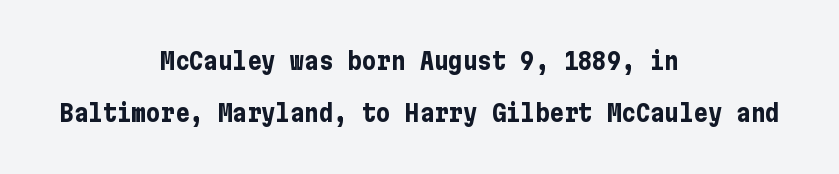
The font is running at its bold setting. Designer's note — italics off, roman on. Nobody drew a line under any word here. The paragraph shown floats in the horizontal middle.
